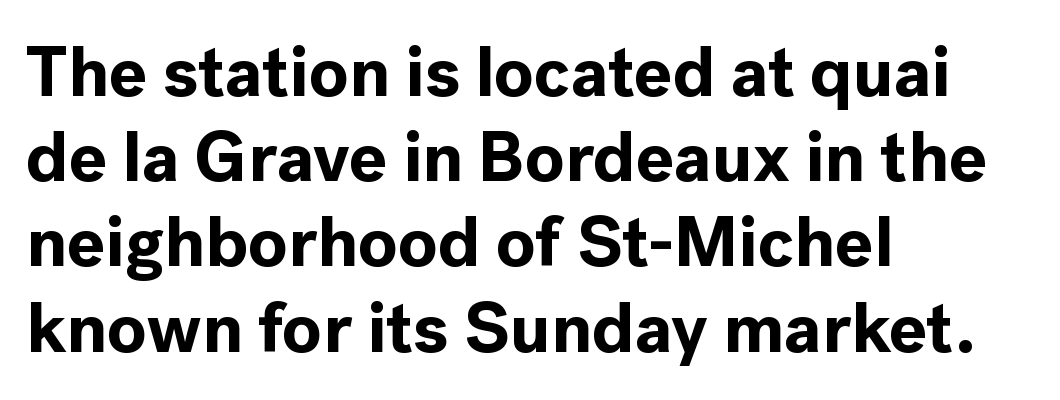
Q: Is the text bold? A: Yes.
Q: Is the text italic (slanted)? A: No, it is upright.
Q: Is the typeface a serif or a sans-serif typeface? A: Sans-serif.
Q: Is the text underlined? A: No.
Q: How is the paragraph aligned? A: Left-aligned.
Q: Is the spacing between letters normal or unusually wide? A: Normal.
Q: Width (condensed, normal, or wide)? A: Normal.
Q: x-height? A: Medium.
Q: Monospaced? A: No.
